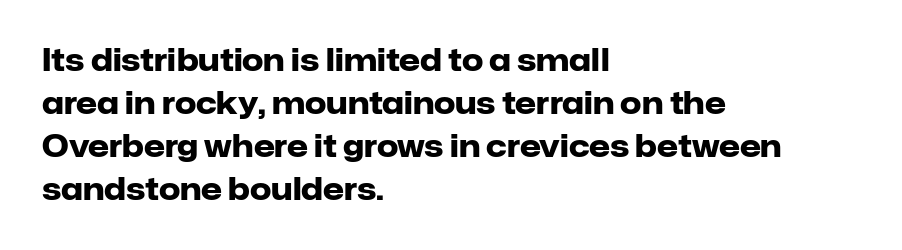
The image shows 30 px heavy sans-serif type, upright; set left-aligned, normal line spacing (1.43x), normal letter spacing, not underlined; low stroke contrast and a medium x-height.
